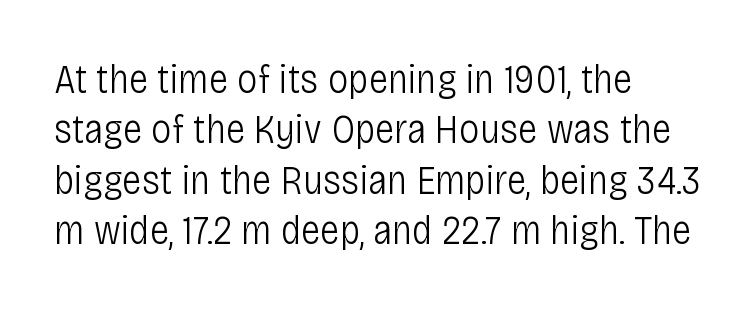
Q: Is the text bold? A: No.
Q: Is the text italic (slanted)? A: No, it is upright.
Q: Is the typeface a serif or a sans-serif typeface? A: Sans-serif.
Q: Is the text underlined? A: No.
Q: How is the paragraph aligned? A: Left-aligned.
Q: Is the spacing between letters normal or unusually wide? A: Normal.
Q: Width (condensed, normal, or wide)? A: Condensed.
Q: Stroke contrast? A: Low.
Q: x-height? A: Large.
Q: Monospaced? A: No.
